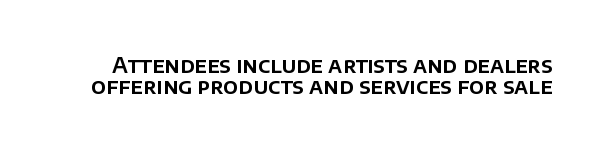
Q: Is the text italic (slanted)? A: No, it is upright.
Q: Is the text underlined? A: No.
Q: Is the spacing between letters normal or unusually wide? A: Normal.
Q: Is the spacing between lines tight, normal or loose? A: Tight.
